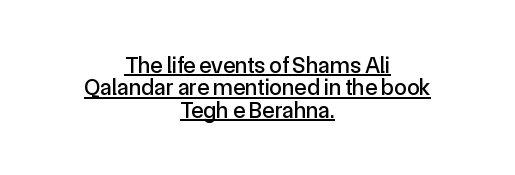
The image shows 23 px text type, upright; set centered, tight line spacing (0.97x), normal letter spacing, underlined.
